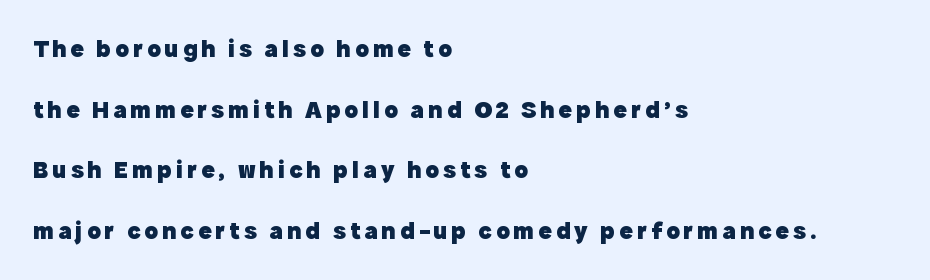
The image shows 25 px bold type, upright; set left-aligned, loose line spacing (2.43x), not underlined.
